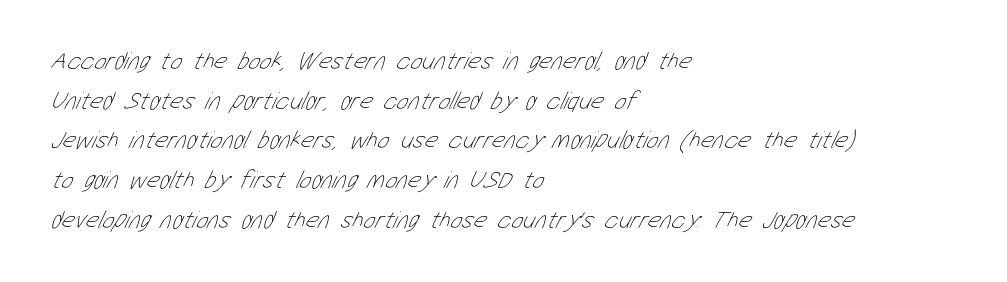
Q: Is the text bold? A: No.
Q: Is the text underlined? A: No.
Q: How is the paragraph aligned? A: Left-aligned.
Q: Is the spacing between letters normal or unusually wide? A: Normal.
Q: Is the spacing between lines tight, normal or loose? A: Normal.
